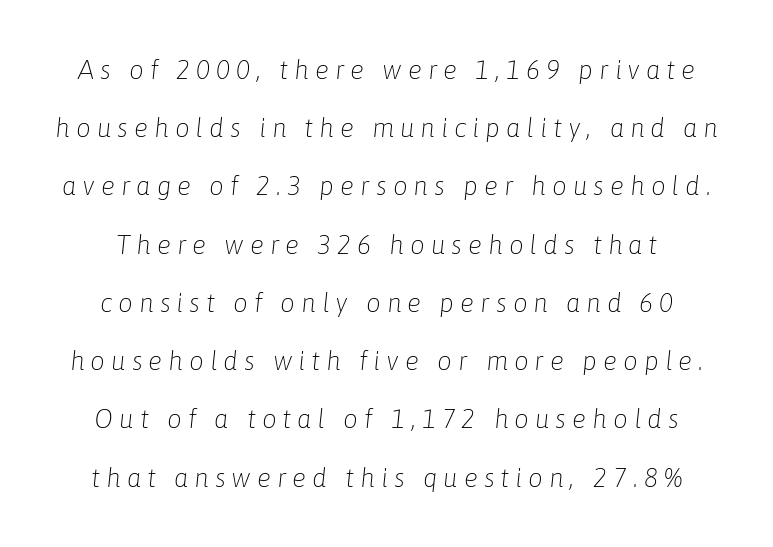
The font sits on the lighter half of the weight spectrum, regular included. Quick note: interline space is abundant. Compared with ordinary roman type, these characters are visibly tilted. This sample uses expanded letter spacing, leaving extra air between glyphs. Quick note: underline off.
